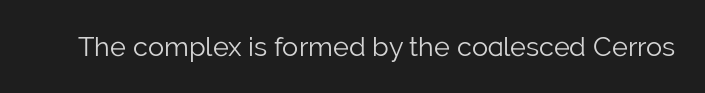
{"italic": "no", "bold": "no", "underline": "no", "letter_spacing": "normal", "letter_spacing_em": 0.0, "glyph_px": 27}
